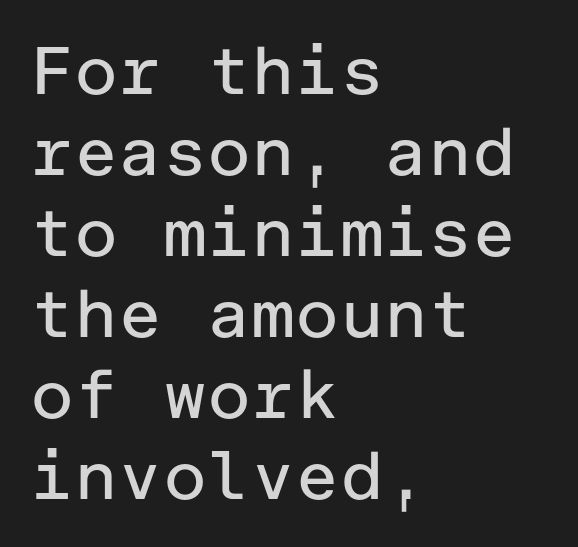
The image shows 67 px regular-weight sans-serif type, upright; set left-aligned, line spacing 1.21x, normal letter spacing, not underlined; low stroke contrast and a medium x-height.
